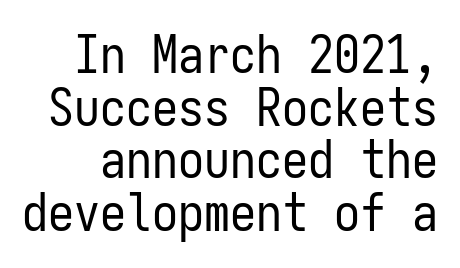
Q: Is the text bold? A: No.
Q: Is the text italic (slanted)? A: No, it is upright.
Q: Is the typeface a serif or a sans-serif typeface? A: Sans-serif.
Q: Is the text underlined? A: No.
Q: Is the spacing between letters normal or unusually wide? A: Normal.
Q: Is the spacing between lines tight, normal or loose? A: Tight.
Q: Width (condensed, normal, or wide)? A: Condensed.
Q: Stroke contrast? A: Low.
Q: x-height? A: Medium.
Q: Monospaced? A: Yes.
